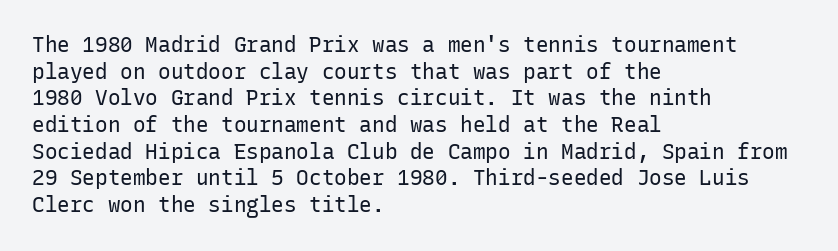
{"italic": "no", "bold": "no", "underline": "no", "align": "left", "line_spacing": "normal", "line_spacing_ratio": 1.27, "letter_spacing": "normal", "letter_spacing_em": 0.0, "glyph_px": 21}
